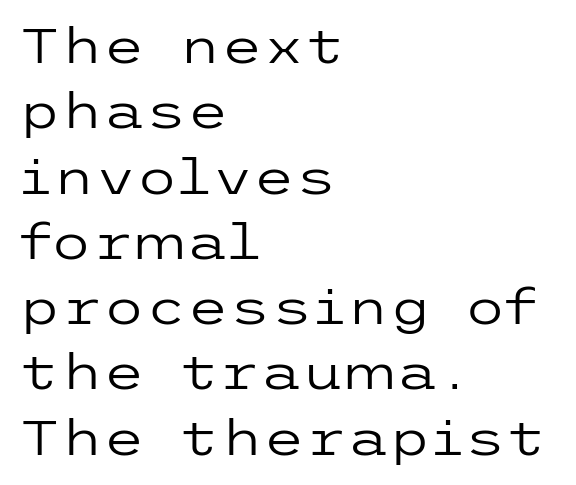
Q: Is the text bold? A: No.
Q: Is the text italic (slanted)? A: No, it is upright.
Q: Is the typeface a serif or a sans-serif typeface? A: Sans-serif.
Q: Is the text underlined? A: No.
Q: How is the paragraph aligned? A: Left-aligned.
Q: Is the spacing between letters normal or unusually wide? A: Normal.
Q: Is the spacing between lines tight, normal or loose? A: Normal.
Q: Width (condensed, normal, or wide)? A: Wide.
Q: Stroke contrast? A: Low.
Q: x-height? A: Medium.
